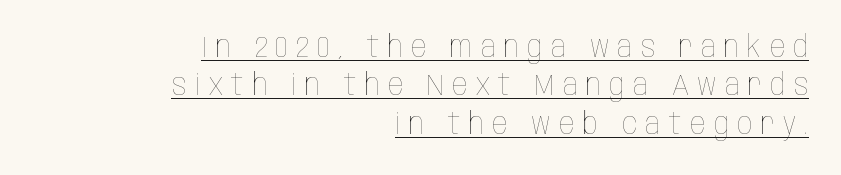
Compared with undecorated copy, this sample adds a rule below the words. Line ends are locked; line starts wander. Caption: face not bold, strokes unweighted. Students, observe: this is what conventionally led text looks like. The passage shown is typed in a proportional face where columns would drift.
